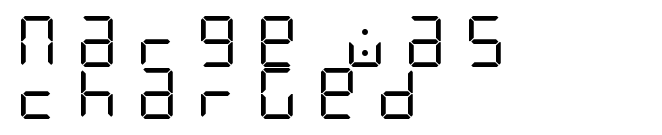
Q: Is the text bold? A: No.
Q: Is the text italic (slanted)? A: No, it is upright.
Q: Is the typeface a serif or a sans-serif typeface? A: Sans-serif.
Q: Is the text underlined? A: No.
Q: How is the paragraph aligned? A: Left-aligned.
Q: Is the spacing between letters normal or unusually wide? A: Unusually wide.
Q: Is the spacing between lines tight, normal or loose? A: Tight.
Q: Width (condensed, normal, or wide)? A: Condensed.
Q: Stroke contrast? A: Low.
Q: x-height? A: Large.
